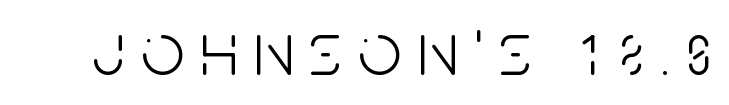
The image shows 76 px light, condensed sans-serif type, upright; set unusually wide letter spacing (+0.21 em), not underlined; low stroke contrast and a large x-height.
